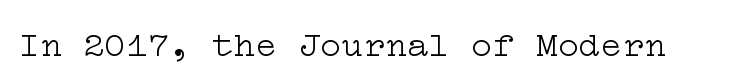
The image shows 36 px light, wide serif type, upright; set normal letter spacing, not underlined; low stroke contrast and a medium x-height.
